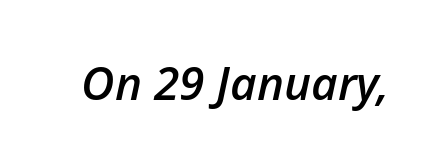
{"italic": "yes", "lean": "right", "slant_degrees": 12, "bold": "semi", "weight": "semibold", "width": "normal", "stroke_contrast": "low", "x_height": "medium", "monospaced": "no", "underline": "no", "letter_spacing": "normal", "letter_spacing_em": 0.0, "glyph_px": 46}
